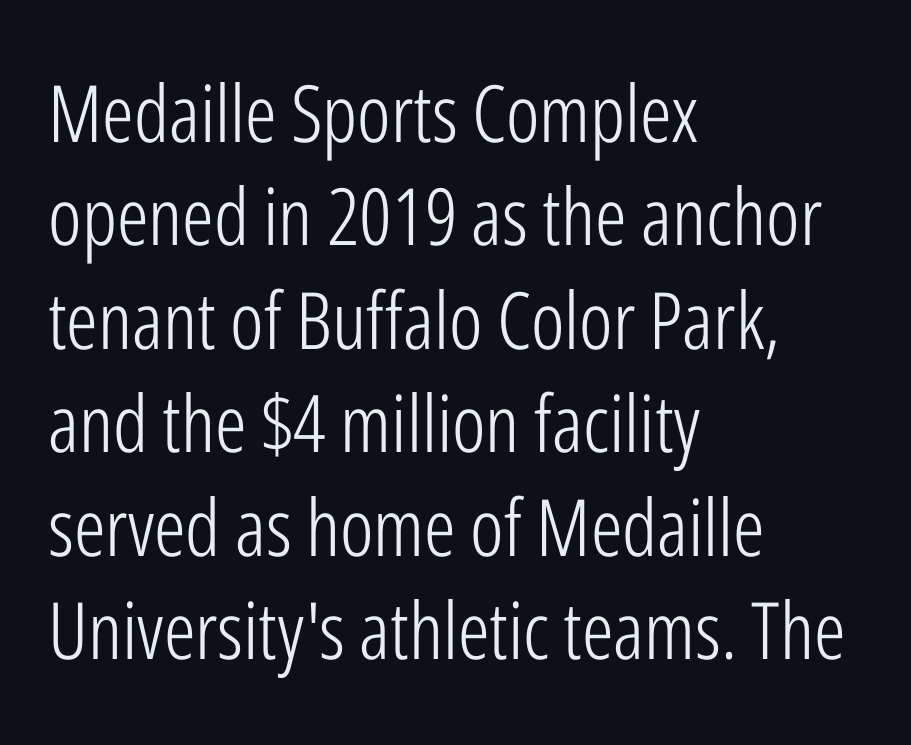
The image shows 79 px light, condensed sans-serif type, upright; set left-aligned, normal line spacing (1.31x), normal letter spacing, not underlined; low stroke contrast and a medium x-height.
